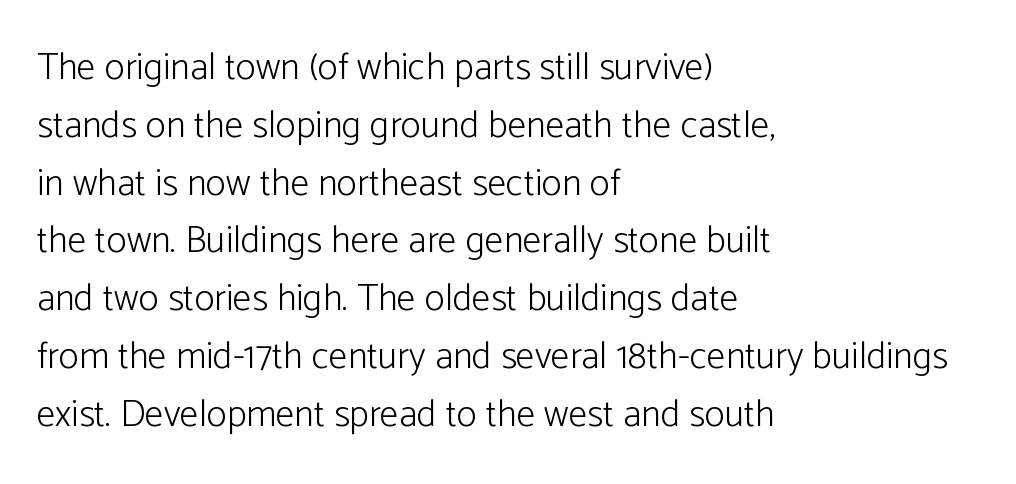
Q: Is the text bold? A: No.
Q: Is the text italic (slanted)? A: No, it is upright.
Q: Is the typeface a serif or a sans-serif typeface? A: Sans-serif.
Q: Is the text underlined? A: No.
Q: How is the paragraph aligned? A: Left-aligned.
Q: Is the spacing between letters normal or unusually wide? A: Normal.
Q: Is the spacing between lines tight, normal or loose? A: Normal.
Q: Width (condensed, normal, or wide)? A: Normal.
Q: Stroke contrast? A: Low.
Q: x-height? A: Medium.
Q: Monospaced? A: No.
